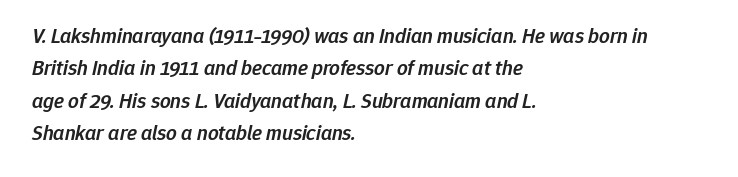
In terms of posture, this sample is oblique. Tracking here is standard; glyphs follow each other at the usual distance. The rendering uses a moderate line-height, typical for paragraphs. Words float on clear page, feet unadorned. Typeset ragged right — the left edge is the straight one. On the weight axis this lands at semibold, roughly 600.
